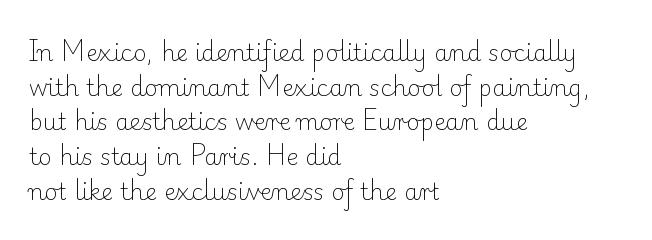
Vertical strokes here are truly vertical. Is the block centered? No — it sits flush against the left margin. Standard letterfit; no display-style spreading of the glyphs. This is not heavy type; no bold has been used.
